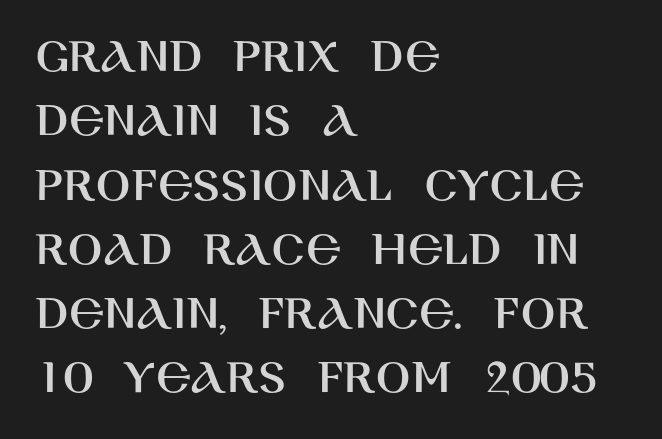
The image shows 51 px sans-serif type, upright; set left-aligned, normal line spacing (1.26x), normal letter spacing, not underlined; high stroke contrast and a large x-height.
